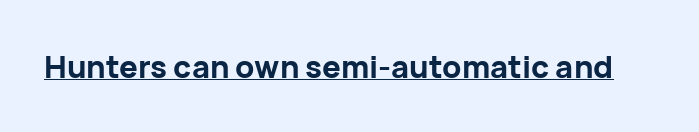
The image shows 31 px bold sans-serif type, upright; set normal letter spacing, underlined; low stroke contrast and a medium x-height.
